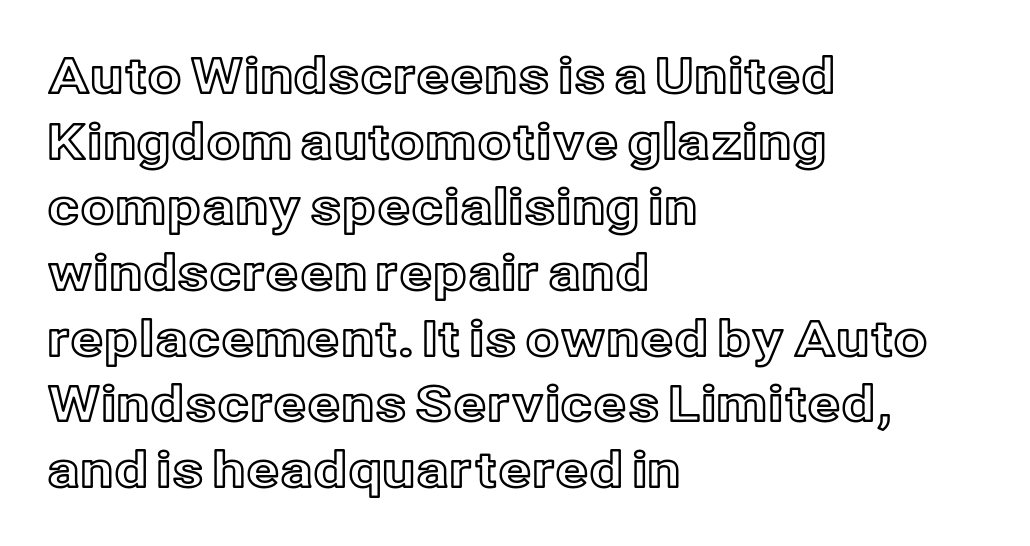
What's the leading like? Ordinary, nothing unusual. The compositor pushed each line to the left boundary. How are the letters spaced? Ordinarily, with no added tracking. Looks like regular typesetting: each glyph gets only the width it needs. Italic? Not at all — the glyphs are vertical. Honestly, there is no underline to notice here at all.
